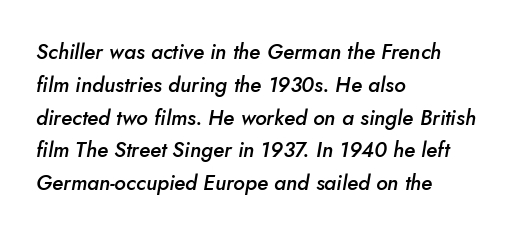
Q: Is the text bold? A: Semi-bold.
Q: Is the text italic (slanted)? A: Yes, it leans right by about 5 degrees.
Q: Is the text underlined? A: No.
Q: How is the paragraph aligned? A: Left-aligned.
Q: Is the spacing between letters normal or unusually wide? A: Normal.
Q: Is the spacing between lines tight, normal or loose? A: Normal.
